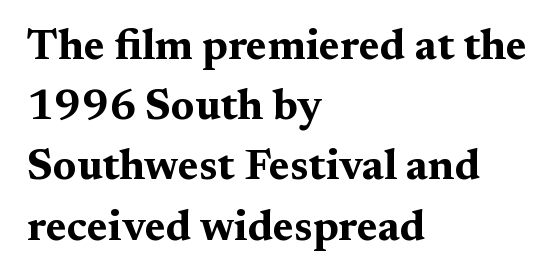
The image shows 43 px bold, wide serif type, upright; set left-aligned, normal line spacing (1.4x), normal letter spacing, not underlined; medium stroke contrast and a medium x-height.
